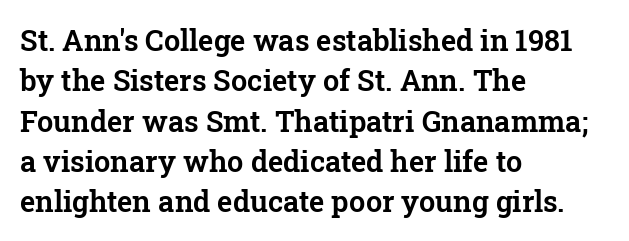
The image shows 29 px serif type, upright; set left-aligned, normal line spacing (1.39x), normal letter spacing, not underlined; low stroke contrast and a medium x-height.
